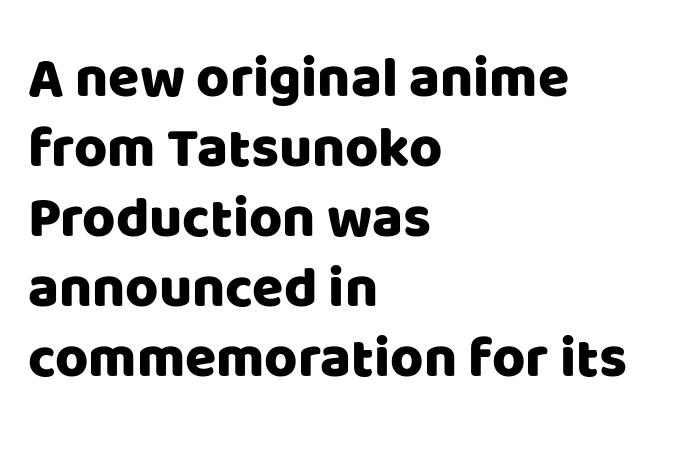
The image shows 57 px sans-serif type, upright; set left-aligned, line spacing 1.23x, normal letter spacing, not underlined; low stroke contrast and a large x-height.
